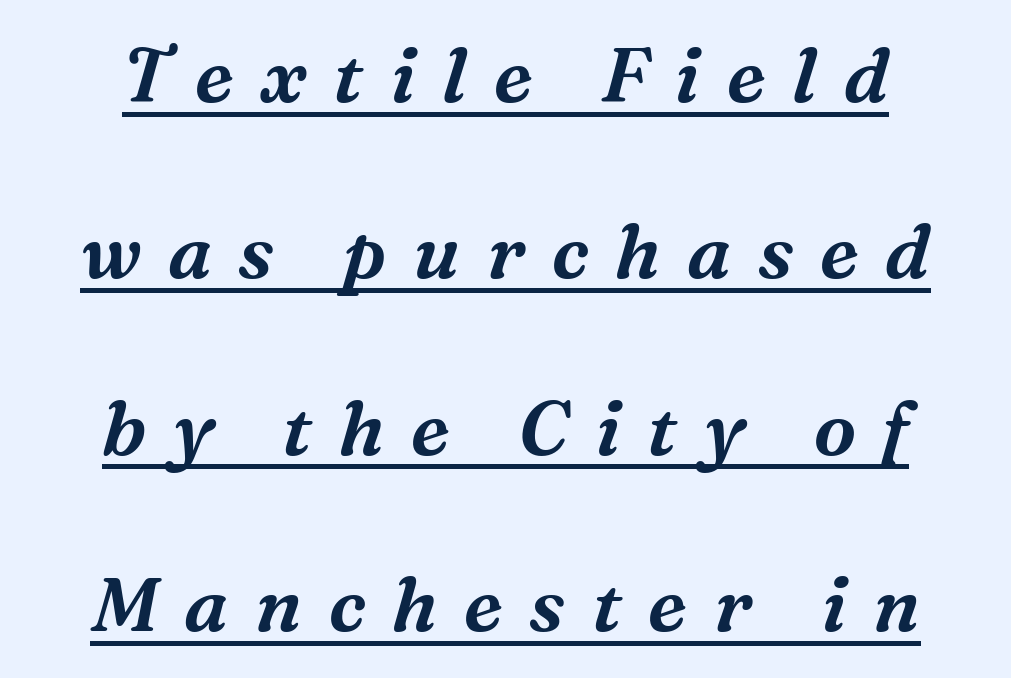
{"serif": "yes", "italic": "yes", "lean": "right", "slant_degrees": 16, "width": "normal", "stroke_contrast": "medium", "x_height": "medium", "monospaced": "no", "underline": "yes", "align": "center", "line_spacing": "loose", "line_spacing_ratio": 2.32, "letter_spacing": "wide", "letter_spacing_em": 0.35, "glyph_px": 76}
